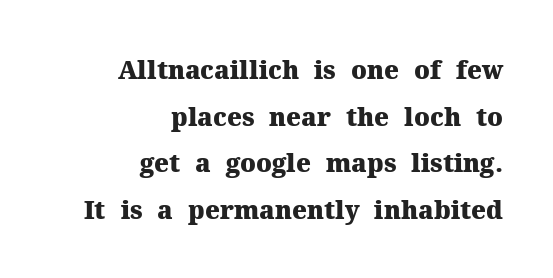
Look at the stroke-to-counter ratio: heavy, a bold. Visually the block forms a straight wall on the right and a jagged coastline on the left. Every character sits straight up, as roman type does. The line texture is even and compact thanks to regular tracking. Words float on clear page, feet unadorned.
